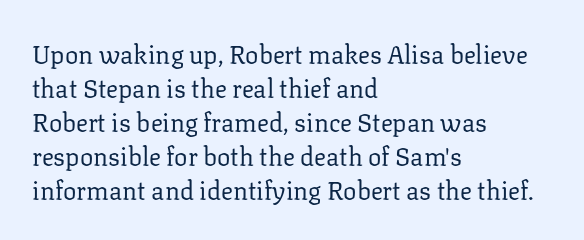
Q: Is the text bold? A: No.
Q: Is the text italic (slanted)? A: No, it is upright.
Q: Is the text underlined? A: No.
Q: How is the paragraph aligned? A: Left-aligned.
Q: Is the spacing between letters normal or unusually wide? A: Normal.
Q: Is the spacing between lines tight, normal or loose? A: Normal.
